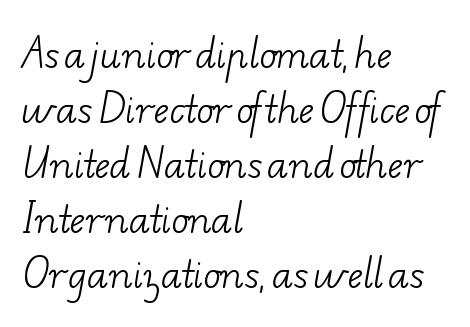
This rendering features lettering with no underline. The face used here is proportionally spaced, like ordinary book or web type. Baseline-to-baseline distance is the conventional proportion of letter height. The strokes are not fattened; the text isn't bold. Default kerning and tracking; the words read as compact shapes.
